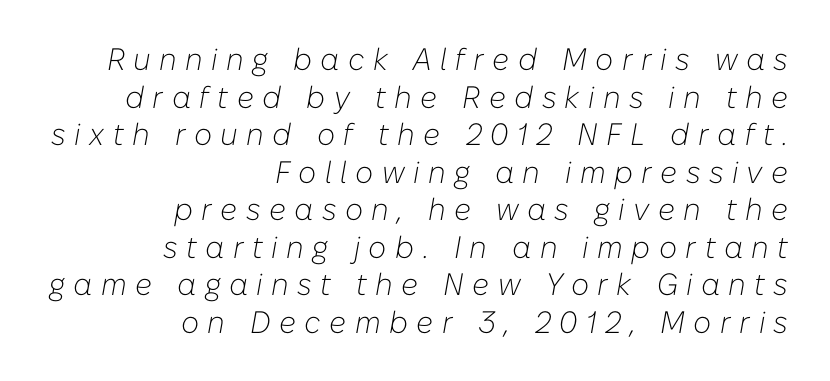
Q: Is the text bold? A: No.
Q: Is the text italic (slanted)? A: Yes, it leans right by about 10 degrees.
Q: Is the text underlined? A: No.
Q: How is the paragraph aligned? A: Right-aligned.
Q: Is the spacing between letters normal or unusually wide? A: Unusually wide.
Q: Width (condensed, normal, or wide)? A: Normal.
Q: Stroke contrast? A: Low.
Q: x-height? A: Medium.
Q: Monospaced? A: No.
